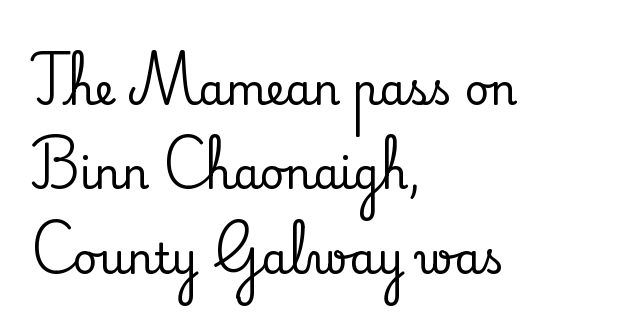
{"serif": "yes", "italic": "no", "width": "normal", "stroke_contrast": "medium", "x_height": "small", "monospaced": "no", "underline": "no", "align": "left", "line_spacing": "loose", "line_spacing_ratio": 2.01, "letter_spacing": "normal", "letter_spacing_em": 0.0, "glyph_px": 42}
